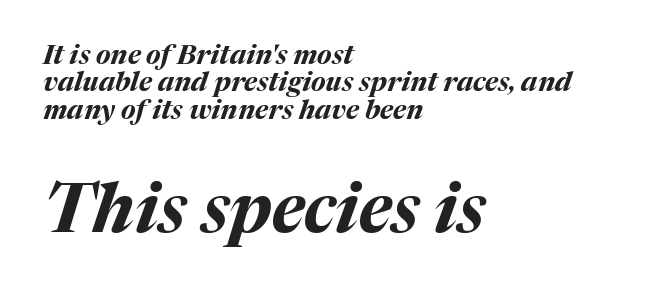
Horizontal bands of white between lines are thin slivers. You could call the tracking neutral — neither tight nor loose. This rendering features lettering with no underline. These lines are set flush left with a ragged right edge. Size contrast runs from small at the top to large at the bottom.
